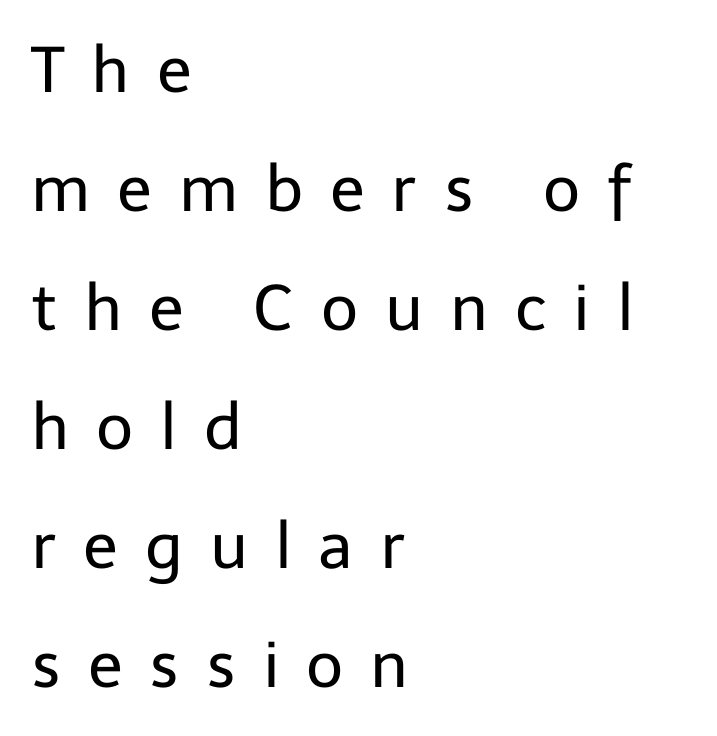
This sample has the flowing, uneven cadence of proportional lettering. The rendering shows plain stroke endings on the letterforms — a sans-serif design. The lines are quadded left. Stems here are at most as thick as an everyday book face.
